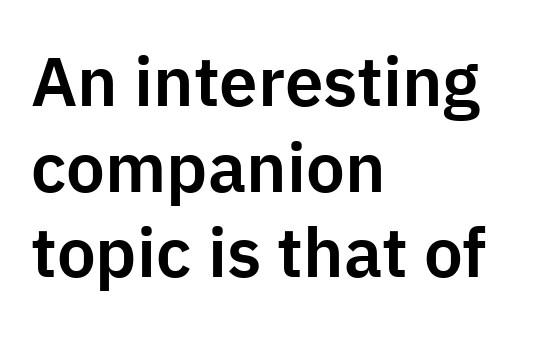
{"serif": "no", "italic": "no", "width": "normal", "stroke_contrast": "low", "x_height": "medium", "monospaced": "no", "underline": "no", "align": "left", "line_spacing_ratio": 1.24, "letter_spacing": "normal", "letter_spacing_em": 0.0, "glyph_px": 69}
